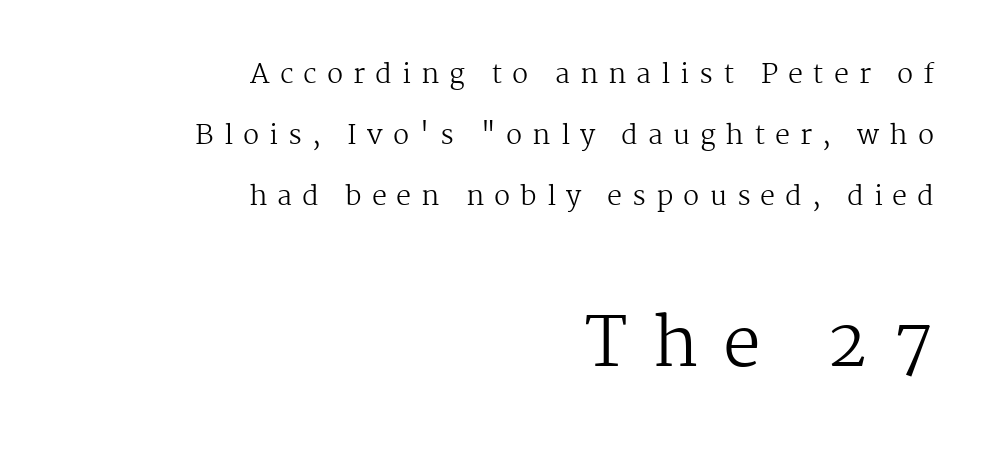
{"serif": "yes", "italic": "no", "bold": "no", "weight": "regular", "width": "normal", "stroke_contrast": "medium", "x_height": "medium", "monospaced": "no", "underline": "no", "align": "right", "line_spacing": "loose", "line_spacing_ratio": 2.26, "letter_spacing": "wide", "letter_spacing_em": 0.37, "larger_block": "second", "size_ratio": 2.52, "glyph_px": 68}
